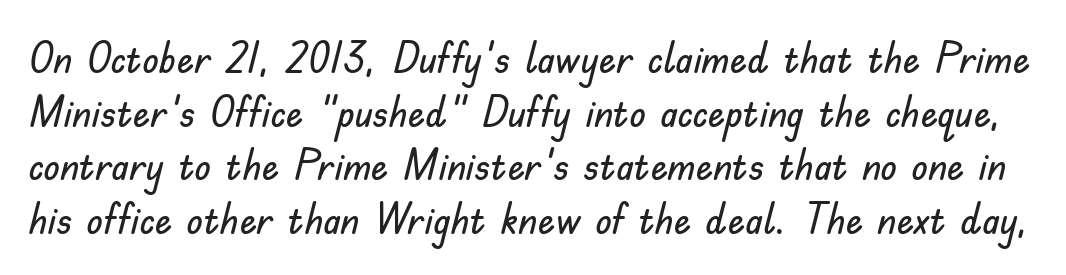
The image shows 43 px sans-serif type; set normal line spacing (1.25x), normal letter spacing, not underlined; low stroke contrast and a small x-height.
